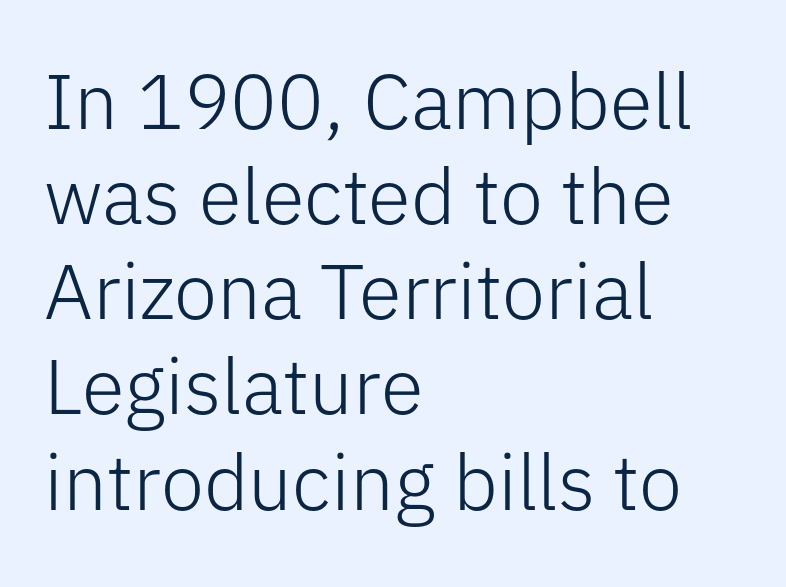
Characters follow at the spacing the type designer built in. Type without underlining. The text was rendered using a sans face with plain stroke endings. All the whitespace from short lines collects on the right.
